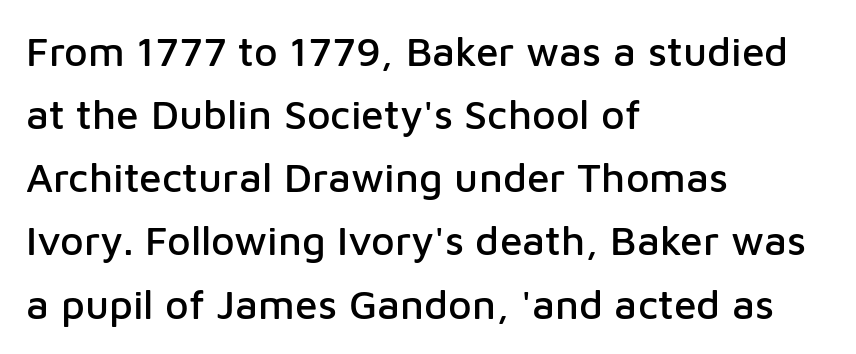
{"serif": "no", "italic": "no", "width": "normal", "stroke_contrast": "low", "x_height": "medium", "monospaced": "no", "underline": "no", "align": "left", "line_spacing": "normal", "line_spacing_ratio": 1.54, "letter_spacing": "normal", "letter_spacing_em": 0.0, "glyph_px": 41}
